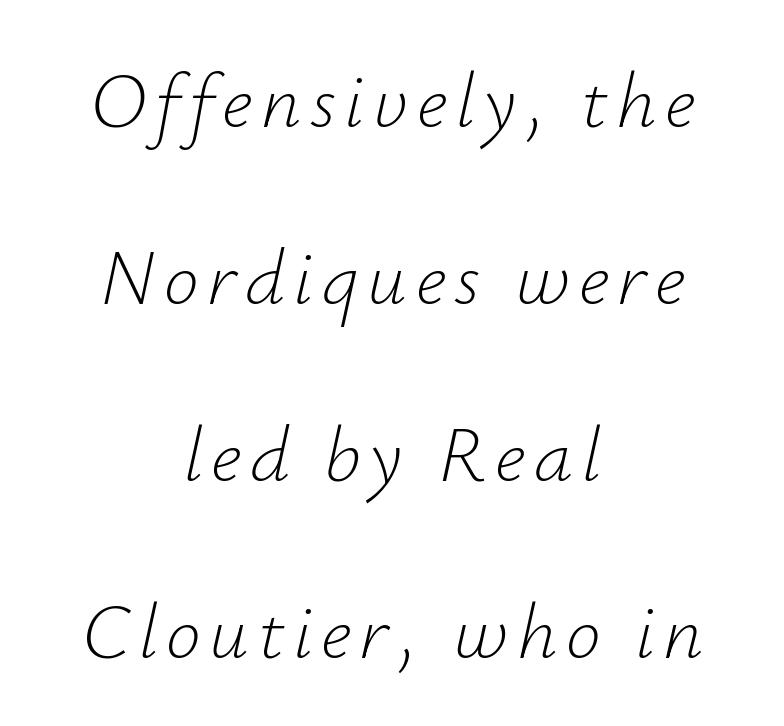
How would I describe the line gaps? Wide and relaxed. On a weight scale, this lands at 450 or below. Proportional: the letters do not fall into vertical columns. Would a proofreader flag this as italicized? Yes. Plain, unruled lines of type. Horizontal alignment here is central, giving a formal, balanced look.
